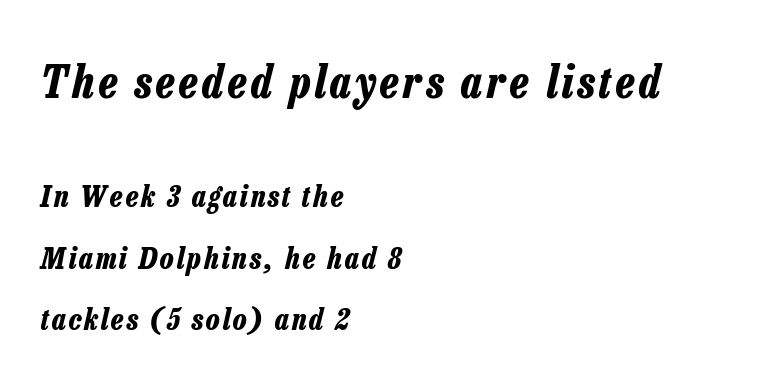
{"italic": "yes", "lean": "right", "slant_degrees": 13, "bold": "yes", "weight": "bold", "width": "condensed", "stroke_contrast": "low", "x_height": "medium", "monospaced": "no", "underline": "no", "align": "left", "line_spacing": "loose", "line_spacing_ratio": 2.05, "larger_block": "first", "size_ratio": 1.5, "glyph_px": 45}
